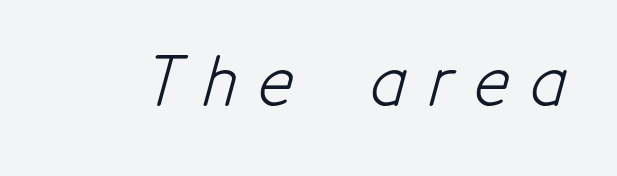
{"serif": "no", "bold": "no", "weight": "light", "width": "condensed", "stroke_contrast": "low", "x_height": "medium", "monospaced": "no", "underline": "no", "letter_spacing": "wide", "letter_spacing_em": 0.32, "glyph_px": 67}
